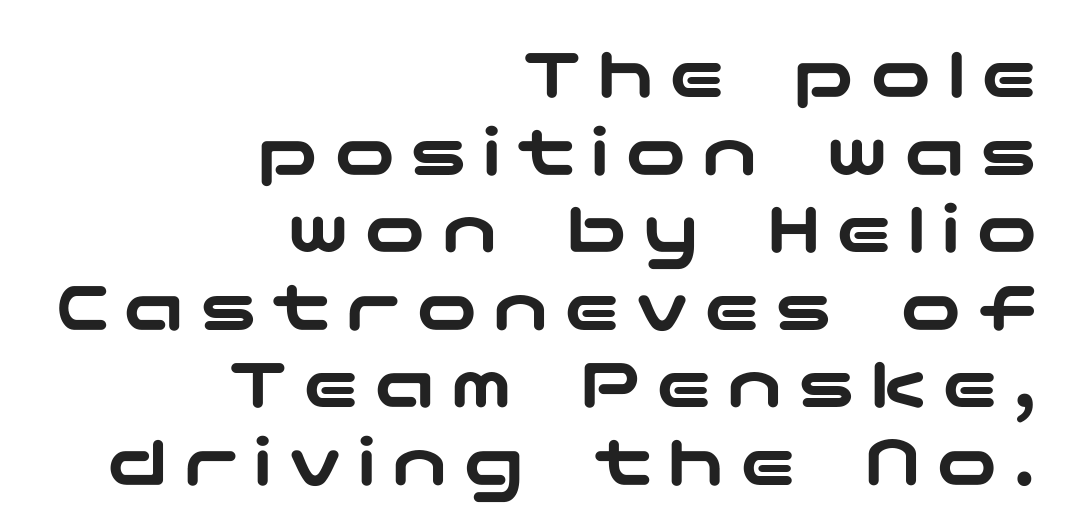
The image shows 76 px wide sans-serif type, upright; set right-aligned, tight line spacing (1.02x), unusually wide letter spacing (+0.2 em), not underlined; low stroke contrast and a medium x-height.
